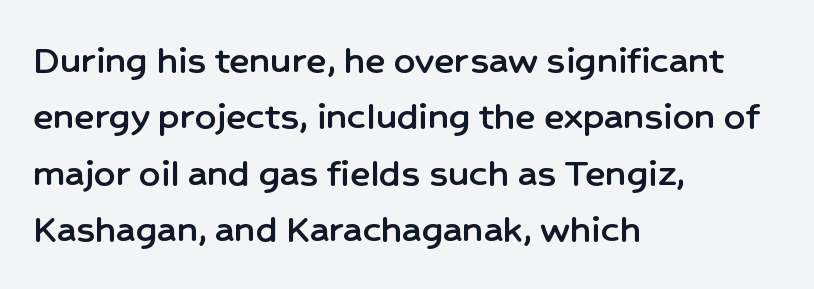
The image shows 42 px sans-serif type, upright; set left-aligned, normal line spacing (1.34x), normal letter spacing, not underlined; low stroke contrast and a medium x-height.
